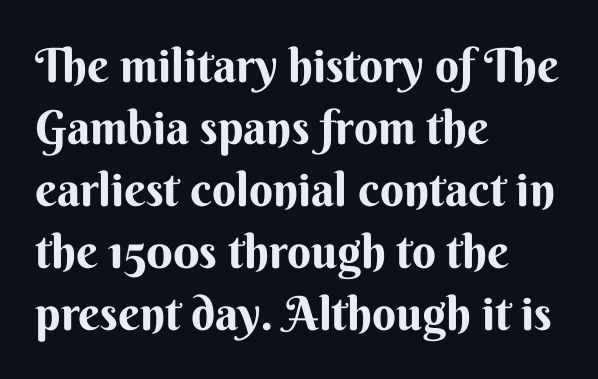
Q: Is the text bold? A: Yes.
Q: Is the text italic (slanted)? A: No, it is upright.
Q: Is the typeface a serif or a sans-serif typeface? A: Sans-serif.
Q: Is the text underlined? A: No.
Q: How is the paragraph aligned? A: Left-aligned.
Q: Is the spacing between letters normal or unusually wide? A: Normal.
Q: Is the spacing between lines tight, normal or loose? A: Normal.
Q: Width (condensed, normal, or wide)? A: Normal.
Q: Stroke contrast? A: Medium.
Q: x-height? A: Small.
Q: Monospaced? A: No.
